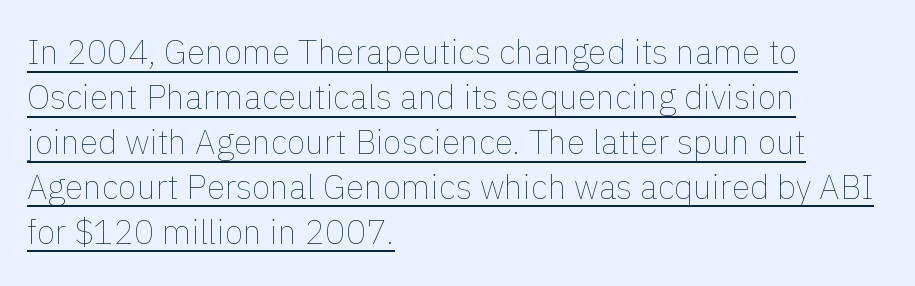
If you drew a ruler down the left edge, every line would touch it. The font's upright variant was chosen for this text. Evenly set lines give the paragraph a standard silhouette. Characters follow at the spacing the type designer built in.
